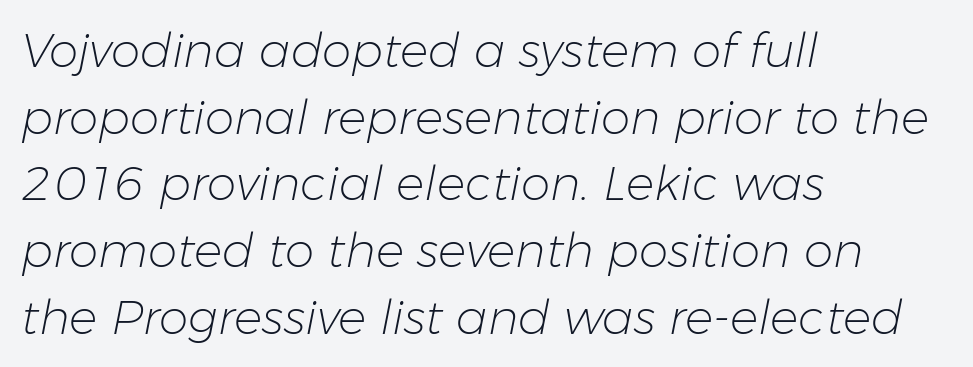
The image shows 47 px light type, italic (leaning right); set left-aligned, normal line spacing (1.42x), normal letter spacing, not underlined; low stroke contrast and a medium x-height.
